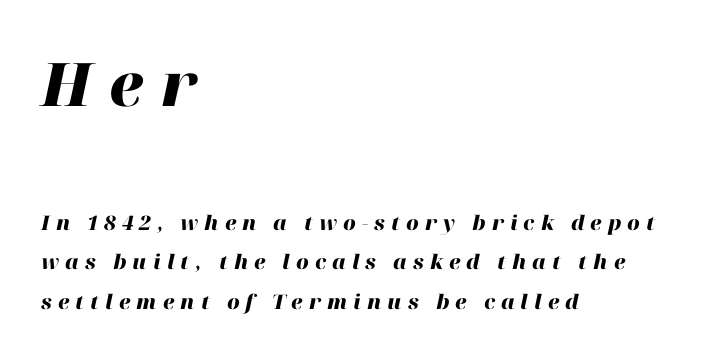
Q: Is the text bold? A: Yes.
Q: Is the text italic (slanted)? A: Yes, it leans right by about 12 degrees.
Q: Is the text underlined? A: No.
Q: How is the paragraph aligned? A: Left-aligned.
Q: Is the spacing between letters normal or unusually wide? A: Unusually wide.
Q: Is the spacing between lines tight, normal or loose? A: Loose.
Q: Which block of text is set in a larger size, the first (top) or the second (bottom)? A: The first (top) one.
Q: Width (condensed, normal, or wide)? A: Normal.
Q: Stroke contrast? A: High.
Q: x-height? A: Medium.
Q: Monospaced? A: No.
